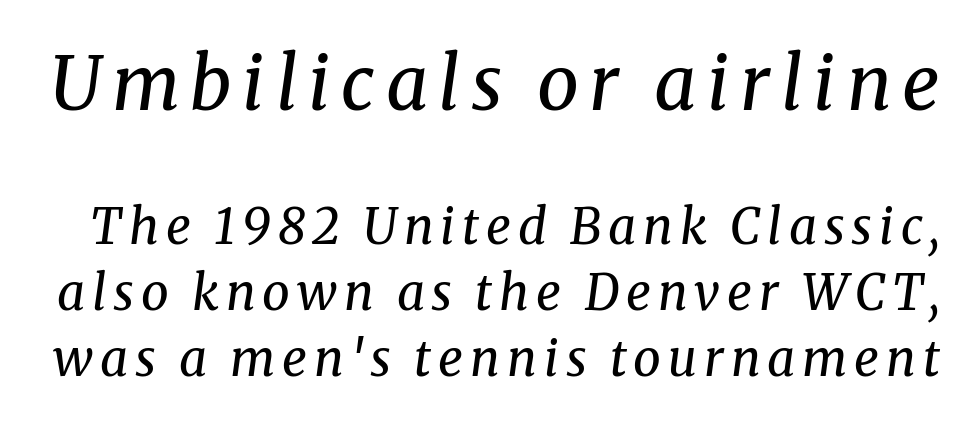
{"serif": "yes", "italic": "yes", "lean": "right", "slant_degrees": 8, "bold": "no", "weight": "regular", "width": "normal", "stroke_contrast": "medium", "x_height": "medium", "monospaced": "no", "underline": "no", "line_spacing": "normal", "line_spacing_ratio": 1.34, "larger_block": "first", "size_ratio": 1.51, "glyph_px": 74}
